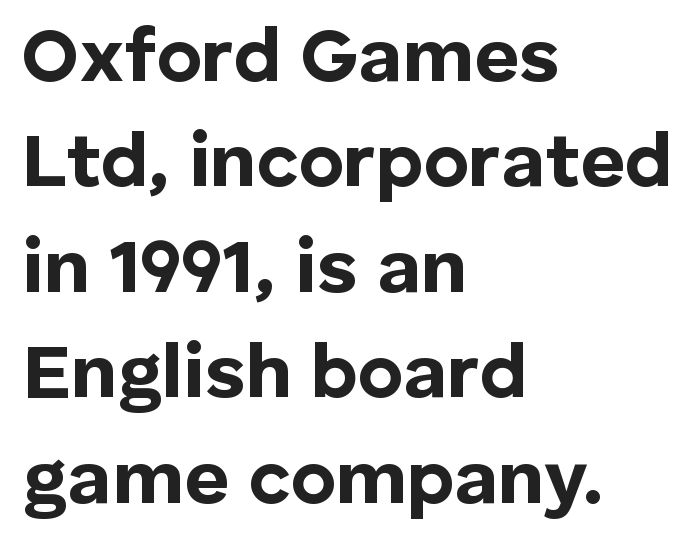
{"serif": "no", "italic": "no", "bold": "yes", "weight": "bold", "width": "normal", "stroke_contrast": "low", "x_height": "medium", "monospaced": "no", "underline": "no", "align": "left", "line_spacing": "normal", "line_spacing_ratio": 1.37, "letter_spacing": "normal", "letter_spacing_em": 0.0, "glyph_px": 77}
